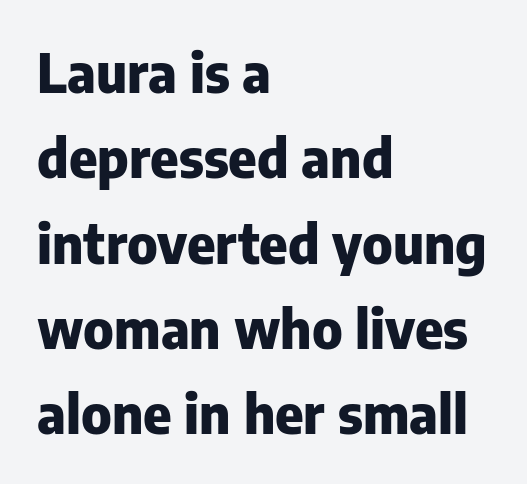
Underline: absent. Every character sits straight up, as roman type does. A dark, heavy texture on the line: the type is bold. These lines are rendered in a variable-pitch font. Leading matches the norm, producing a regular column. Unlike a traditional serif, this face leaves its strokes unadorned.
